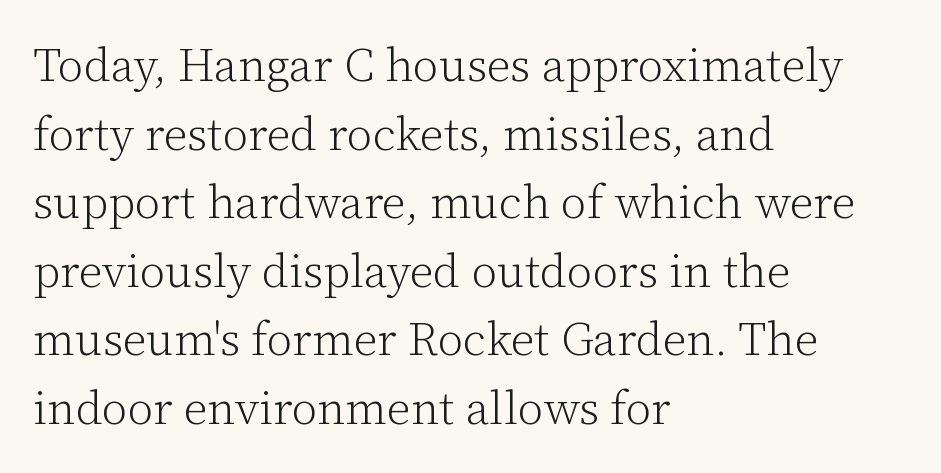
Q: Is the text bold? A: No.
Q: Is the text italic (slanted)? A: No, it is upright.
Q: Is the typeface a serif or a sans-serif typeface? A: Serif.
Q: Is the text underlined? A: No.
Q: How is the paragraph aligned? A: Left-aligned.
Q: Is the spacing between letters normal or unusually wide? A: Normal.
Q: Is the spacing between lines tight, normal or loose? A: Normal.
Q: Width (condensed, normal, or wide)? A: Normal.
Q: Stroke contrast? A: Low.
Q: x-height? A: Medium.
Q: Monospaced? A: No.
